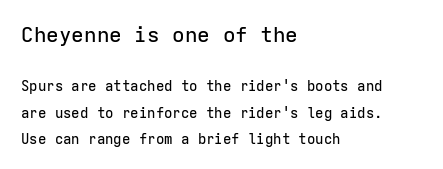
Q: Is the text italic (slanted)? A: No, it is upright.
Q: Is the text underlined? A: No.
Q: How is the paragraph aligned? A: Left-aligned.
Q: Is the spacing between letters normal or unusually wide? A: Normal.
Q: Which block of text is set in a larger size, the first (top) or the second (bottom)? A: The first (top) one.
